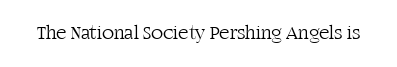
Posture: upright roman. Short note: letters normally spaced. The weight would be labelled regular, book, light, or lighter still. Lines of text with bare space underneath.
